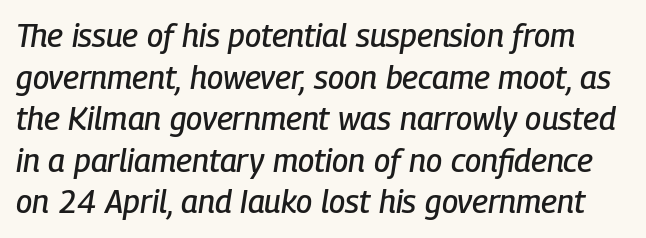
The lettering tilts uniformly, giving the passage an italic look. The line-height multiplier appears to be the usual default. The zone under the glyphs is completely vacant. A typesetter would call this zero additional tracking. A typesetter would call this proportional, since set widths differ per character.
